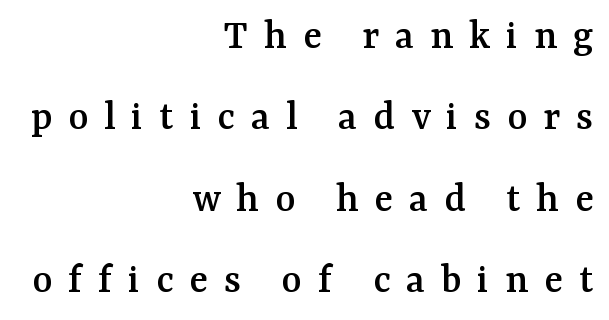
{"serif": "yes", "italic": "no", "width": "normal", "stroke_contrast": "medium", "x_height": "medium", "monospaced": "no", "underline": "no", "align": "right", "line_spacing_ratio": 1.89, "letter_spacing": "wide", "letter_spacing_em": 0.37, "glyph_px": 43}
